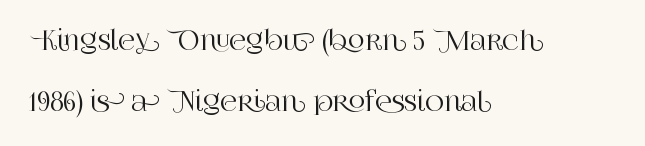
{"italic": "no", "underline": "no", "align": "left", "line_spacing": "loose", "line_spacing_ratio": 2.33, "letter_spacing": "normal", "letter_spacing_em": 0.0, "glyph_px": 26}
